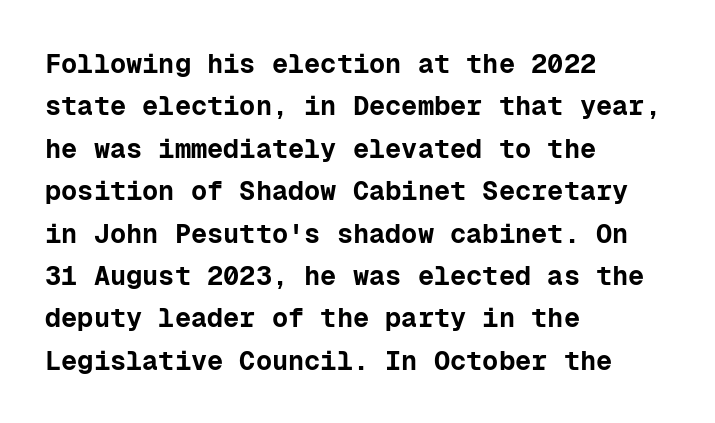
{"italic": "no", "bold": "yes", "underline": "no", "align": "left", "line_spacing": "normal", "line_spacing_ratio": 1.57, "letter_spacing": "normal", "letter_spacing_em": 0.0, "glyph_px": 27}
